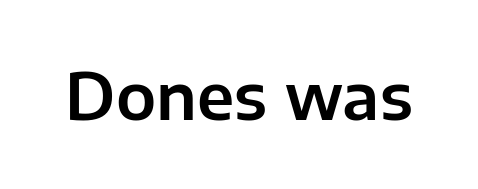
The image shows 64 px sans-serif type, upright; set normal letter spacing, not underlined; low stroke contrast and a medium x-height.
